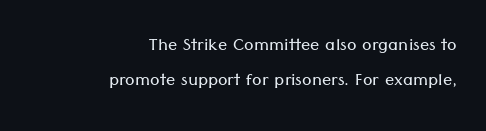
Q: Is the text bold? A: No.
Q: Is the text italic (slanted)? A: No, it is upright.
Q: Is the text underlined? A: No.
Q: How is the paragraph aligned? A: Right-aligned.
Q: Is the spacing between letters normal or unusually wide? A: Normal.
Q: Is the spacing between lines tight, normal or loose? A: Normal.
